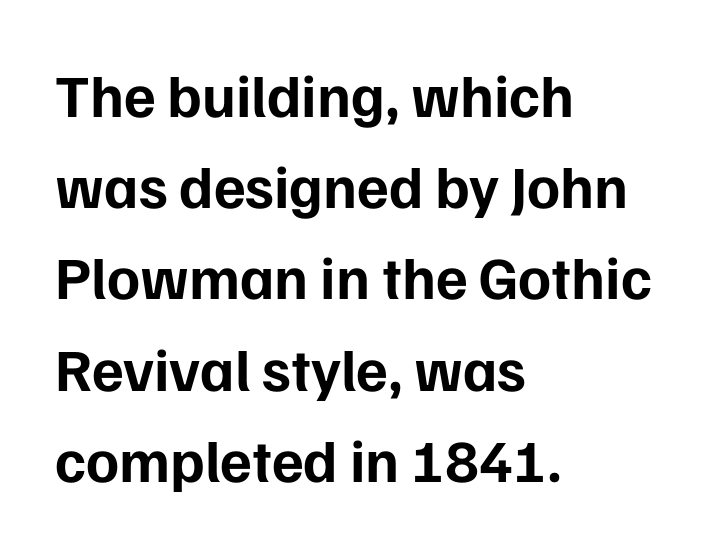
Q: Is the text bold? A: Yes.
Q: Is the text italic (slanted)? A: No, it is upright.
Q: Is the typeface a serif or a sans-serif typeface? A: Sans-serif.
Q: Is the text underlined? A: No.
Q: How is the paragraph aligned? A: Left-aligned.
Q: Is the spacing between letters normal or unusually wide? A: Normal.
Q: Is the spacing between lines tight, normal or loose? A: Normal.
Q: Width (condensed, normal, or wide)? A: Normal.
Q: Stroke contrast? A: Low.
Q: x-height? A: Medium.
Q: Monospaced? A: No.
